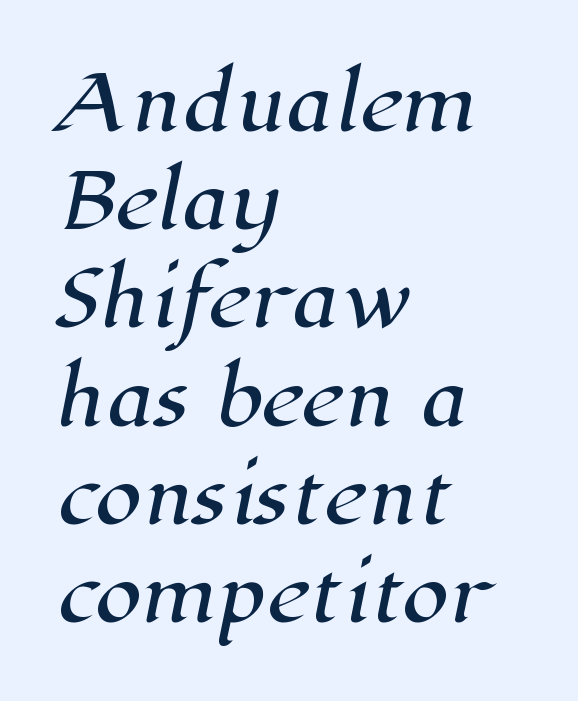
The image shows 75 px serif type; set left-aligned, normal line spacing (1.31x), normal letter spacing, not underlined; high stroke contrast and a medium x-height.
